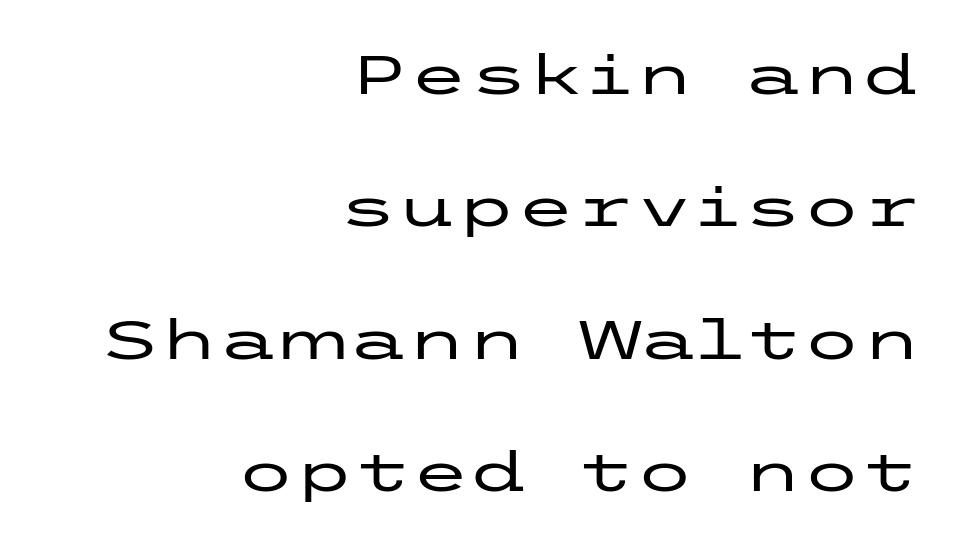
{"serif": "no", "italic": "no", "width": "wide", "stroke_contrast": "low", "x_height": "medium", "underline": "no", "align": "right", "line_spacing": "loose", "line_spacing_ratio": 2.45, "letter_spacing": "normal", "letter_spacing_em": 0.0, "glyph_px": 54}
